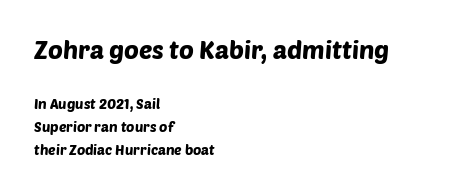
{"underline": "no", "align": "left", "line_spacing": "normal", "line_spacing_ratio": 1.64, "letter_spacing": "normal", "letter_spacing_em": 0.0, "larger_block": "first", "size_ratio": 1.79, "glyph_px": 25}
